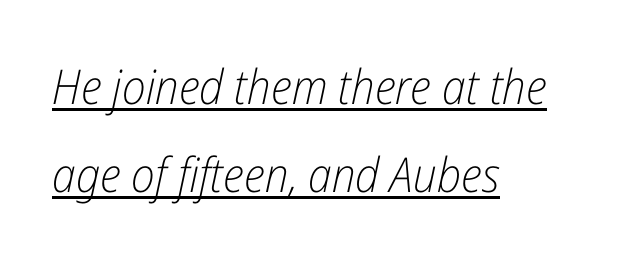
{"italic": "yes", "lean": "right", "slant_degrees": 12, "bold": "no", "weight": "light", "width": "condensed", "stroke_contrast": "low", "x_height": "medium", "monospaced": "no", "underline": "yes", "align": "left", "line_spacing_ratio": 1.83, "letter_spacing": "normal", "letter_spacing_em": 0.0, "glyph_px": 48}
